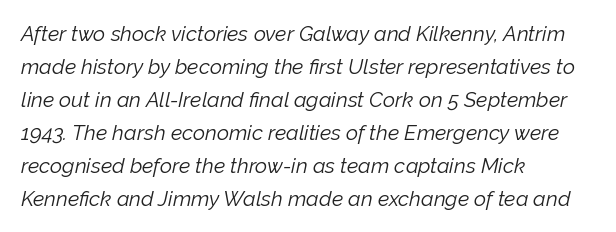
{"italic": "yes", "lean": "right", "slant_degrees": 12, "bold": "no", "underline": "no", "align": "left", "line_spacing": "normal", "line_spacing_ratio": 1.57, "letter_spacing": "normal", "letter_spacing_em": 0.0, "glyph_px": 21}
